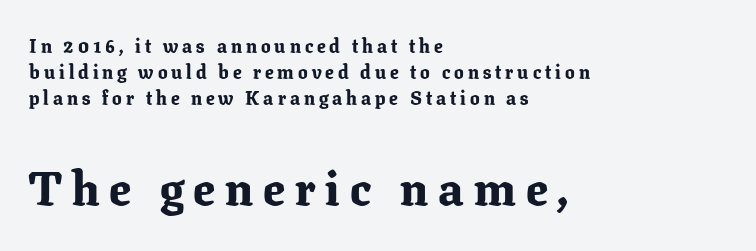
Q: Is the text bold? A: Yes.
Q: Is the text italic (slanted)? A: No, it is upright.
Q: Is the typeface a serif or a sans-serif typeface? A: Serif.
Q: Is the text underlined? A: No.
Q: How is the paragraph aligned? A: Left-aligned.
Q: Is the spacing between letters normal or unusually wide? A: Unusually wide.
Q: Is the spacing between lines tight, normal or loose? A: Normal.
Q: Which block of text is set in a larger size, the first (top) or the second (bottom)? A: The second (bottom) one.
Q: Width (condensed, normal, or wide)? A: Normal.
Q: Stroke contrast? A: Low.
Q: x-height? A: Medium.
Q: Monospaced? A: No.
